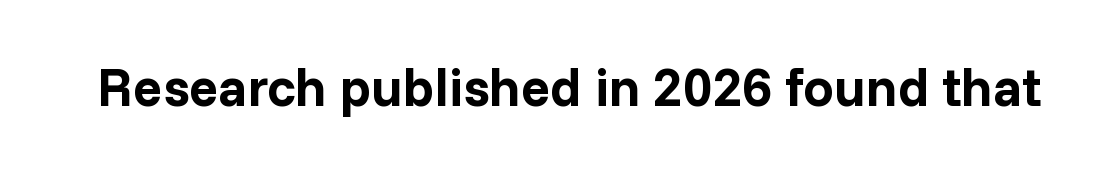
The image shows 54 px bold sans-serif type, upright; set normal letter spacing, not underlined; low stroke contrast and a medium x-height.
